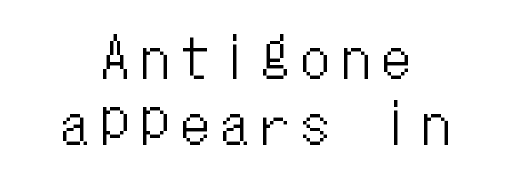
The lettering stays uniformly vertical, giving the passage a roman look. Line starts and ends both wander, symmetrically. Here the designer chose a console-style face with uniform glyph widths. Someone cranked the tracking dial way up on this one.
